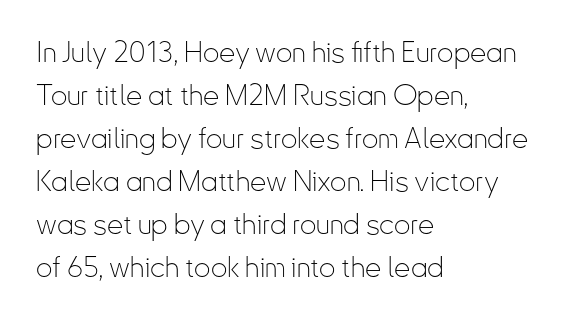
The image shows 29 px thin, condensed sans-serif type, upright; set left-aligned, normal line spacing (1.48x), normal letter spacing, not underlined; low stroke contrast and a small x-height.
